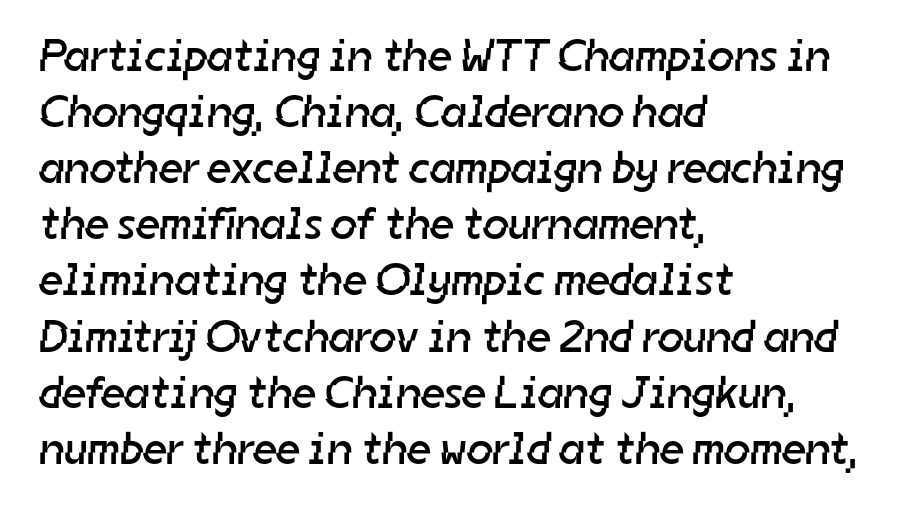
The image shows 46 px regular-weight sans-serif type; set left-aligned, line spacing 1.22x, normal letter spacing, not underlined; low stroke contrast and a medium x-height.
